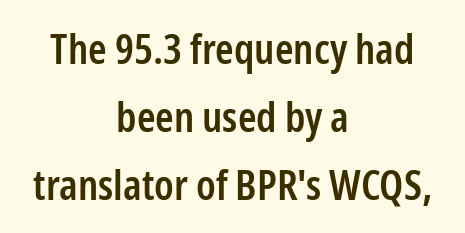
The image shows 42 px semibold, condensed sans-serif type, upright; set centered, normal line spacing (1.62x), normal letter spacing, not underlined; low stroke contrast and a medium x-height.
